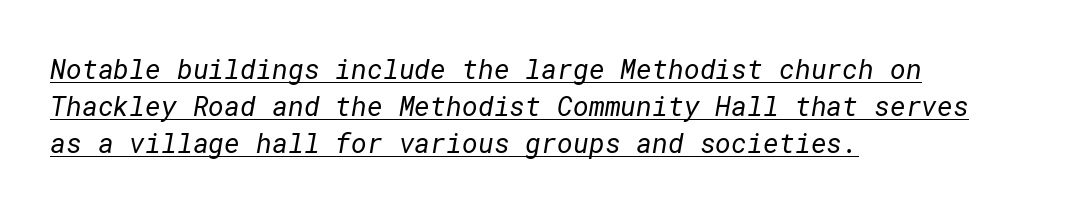
{"bold": "no", "underline": "yes", "align": "left", "line_spacing": "normal", "line_spacing_ratio": 1.37, "letter_spacing": "normal", "letter_spacing_em": 0.0, "glyph_px": 27}
